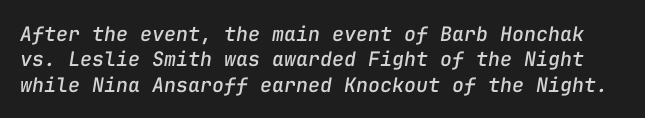
The passage shown stacks its lines at a standard gap. The glyphs are unaccompanied by any horizontal stroke below them. How are the letters spaced? Ordinarily, with no added tracking. The typography opts for an oblique posture over an upright one.
